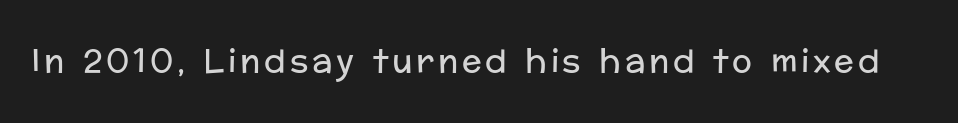
{"serif": "no", "italic": "no", "bold": "no", "weight": "regular", "width": "normal", "stroke_contrast": "low", "x_height": "medium", "monospaced": "no", "underline": "no", "glyph_px": 33}
